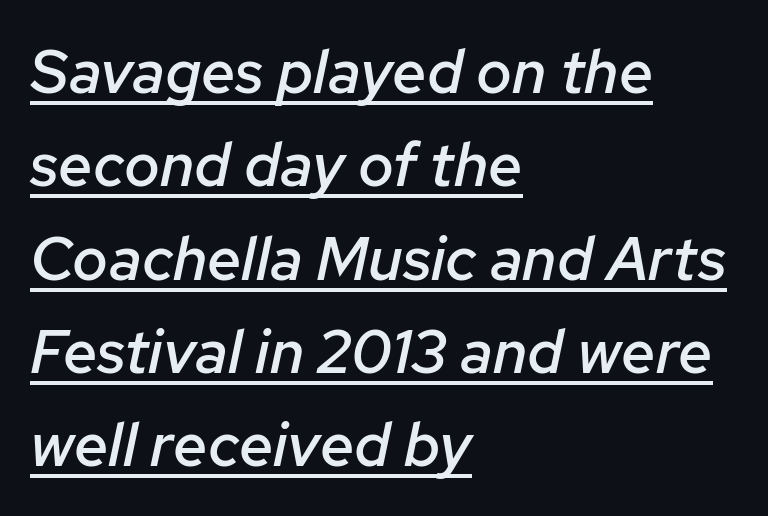
The image shows 61 px semibold type, italic (leaning right); set left-aligned, normal line spacing (1.53x), normal letter spacing, underlined; low stroke contrast and a medium x-height.
